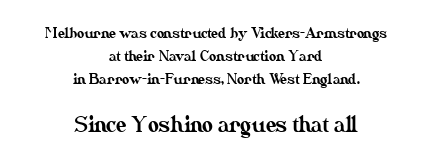
Q: Is the text italic (slanted)? A: No, it is upright.
Q: Is the text underlined? A: No.
Q: How is the paragraph aligned? A: Centered.
Q: Is the spacing between letters normal or unusually wide? A: Normal.
Q: Is the spacing between lines tight, normal or loose? A: Normal.
Q: Which block of text is set in a larger size, the first (top) or the second (bottom)? A: The second (bottom) one.
